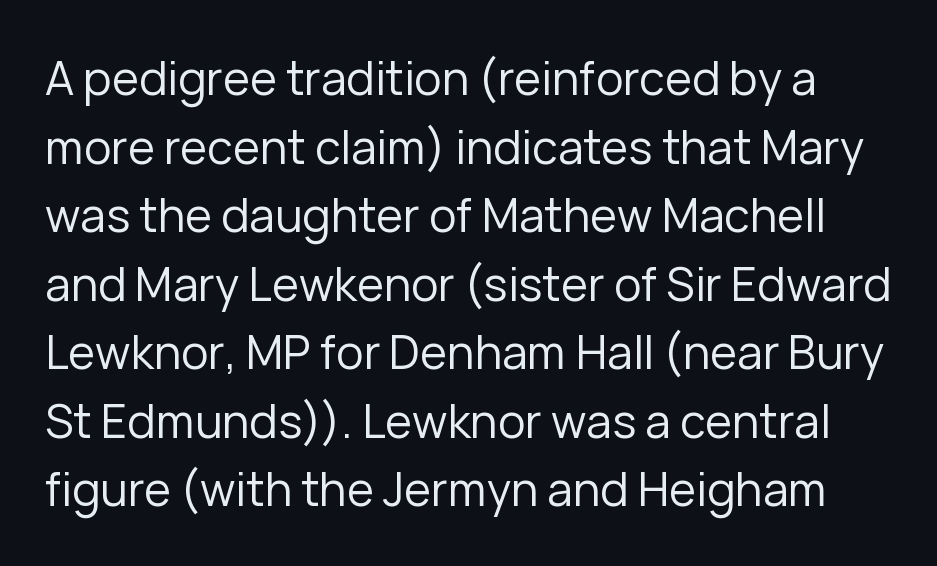
{"serif": "no", "italic": "no", "bold": "no", "weight": "regular", "width": "normal", "stroke_contrast": "low", "x_height": "medium", "monospaced": "no", "underline": "no", "line_spacing": "normal", "line_spacing_ratio": 1.49, "letter_spacing": "normal", "letter_spacing_em": 0.0, "glyph_px": 46}
